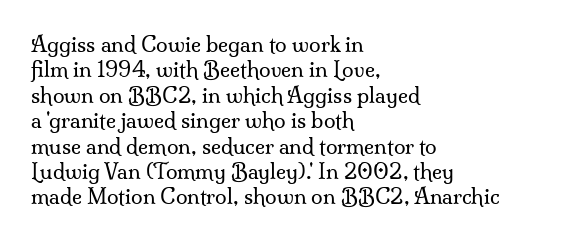
The image shows 21 px text type, upright; set left-aligned, line spacing 1.21x, normal letter spacing, not underlined.
